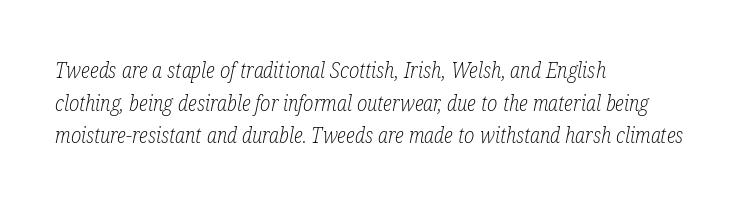
{"italic": "yes", "lean": "right", "slant_degrees": 12, "bold": "no", "underline": "no", "align": "left", "line_spacing": "normal", "line_spacing_ratio": 1.55, "letter_spacing": "normal", "letter_spacing_em": 0.0, "glyph_px": 21}
